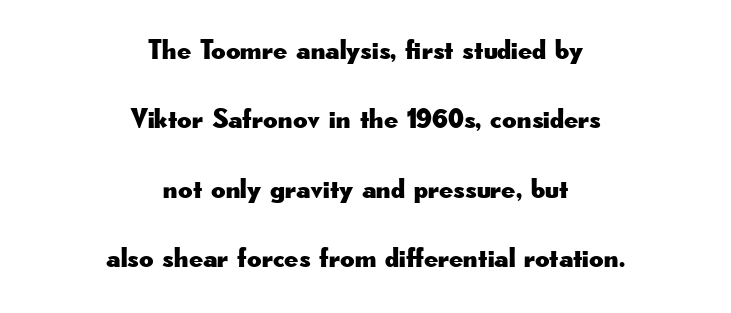
{"serif": "no", "italic": "no", "width": "wide", "stroke_contrast": "low", "x_height": "small", "monospaced": "no", "underline": "no", "align": "center", "line_spacing": "loose", "line_spacing_ratio": 2.48, "letter_spacing": "normal", "letter_spacing_em": 0.0, "glyph_px": 28}
